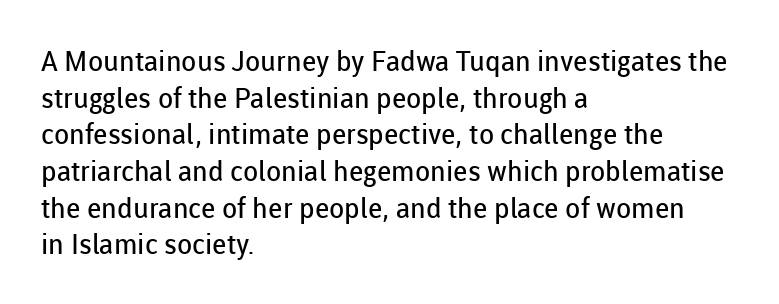
The image shows 28 px regular-weight sans-serif type, upright; set left-aligned, normal line spacing (1.31x), normal letter spacing, not underlined; low stroke contrast and a medium x-height.
